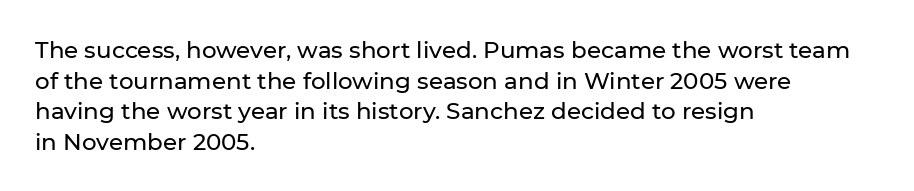
The image shows 23 px text type, upright; set left-aligned, normal line spacing (1.33x), normal letter spacing, not underlined.
